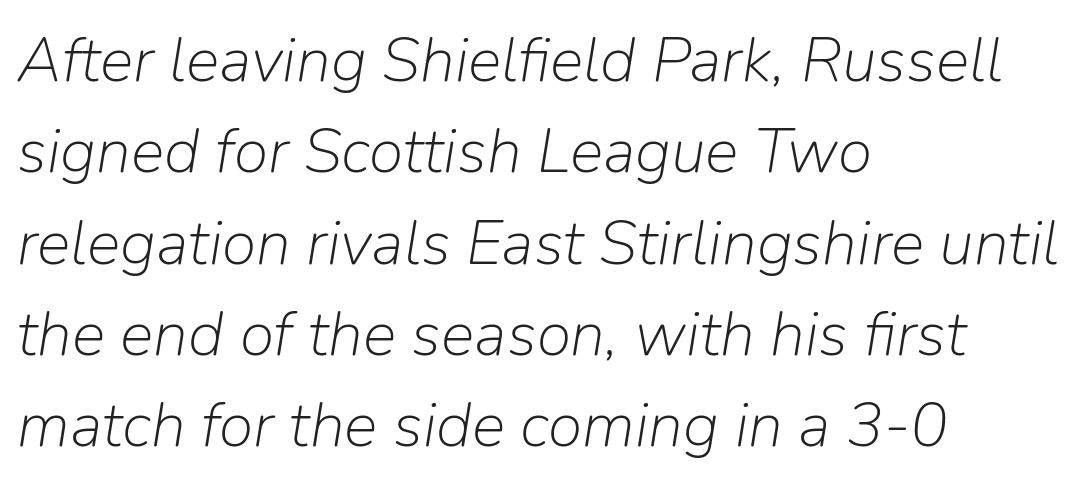
The image shows 63 px light type, italic (leaning right); set left-aligned, normal line spacing (1.45x), normal letter spacing, not underlined; low stroke contrast and a medium x-height.
